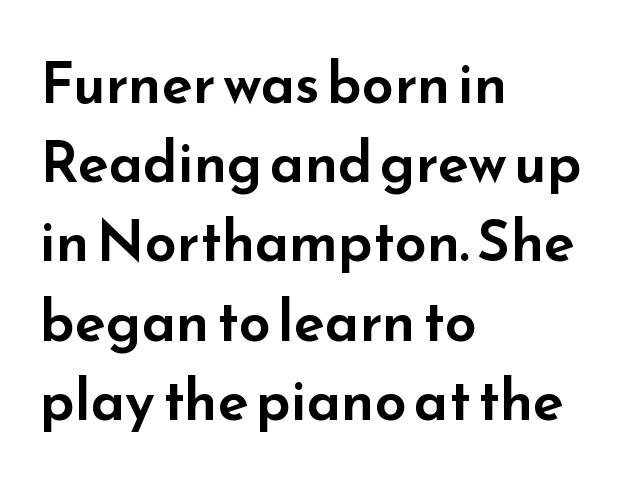
The vertical gap from one line to the next is medium. Underlining? Definitely not there. If you drew a line through each stem, it would be perfectly vertical. Varying glyph widths throughout — classic text-font behaviour.
